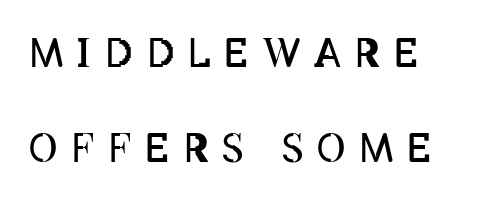
{"italic": "no", "bold": "no", "weight": "regular", "width": "condensed", "stroke_contrast": "low", "x_height": "large", "monospaced": "no", "underline": "no", "line_spacing": "loose", "line_spacing_ratio": 2.43, "letter_spacing": "wide", "letter_spacing_em": 0.36, "glyph_px": 39}
